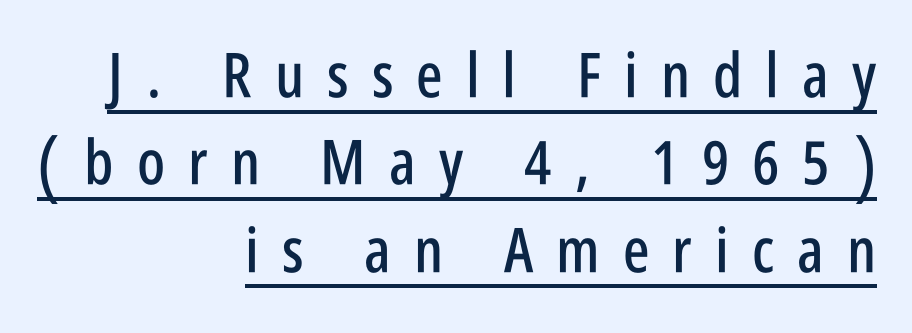
Q: Is the text italic (slanted)? A: No, it is upright.
Q: Is the typeface a serif or a sans-serif typeface? A: Sans-serif.
Q: Is the text underlined? A: Yes.
Q: How is the paragraph aligned? A: Right-aligned.
Q: Is the spacing between letters normal or unusually wide? A: Unusually wide.
Q: Is the spacing between lines tight, normal or loose? A: Normal.
Q: Width (condensed, normal, or wide)? A: Condensed.
Q: Stroke contrast? A: Low.
Q: x-height? A: Large.
Q: Monospaced? A: No.
